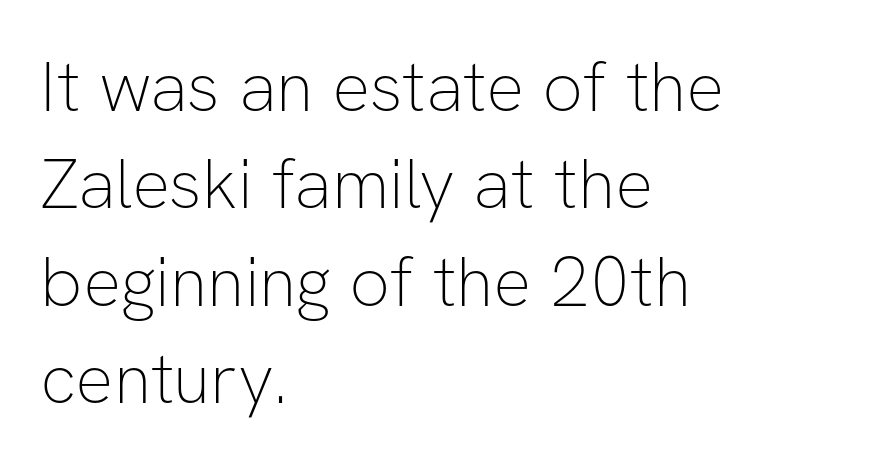
The gap between lines stays unmarked. Stroke mass is kept to a normal reading level or below. Leading matches the norm, producing a regular column. Every character sits straight up, as roman type does. Leftover space on each line is placed entirely after the last word. Each letter keeps its own natural width here, so spacing adapts to shape.
